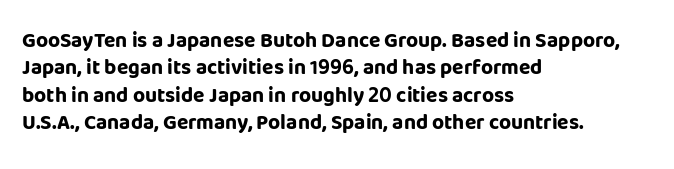
{"italic": "no", "bold": "yes", "underline": "no", "align": "left", "line_spacing": "normal", "line_spacing_ratio": 1.3, "letter_spacing": "normal", "letter_spacing_em": 0.0, "glyph_px": 21}
